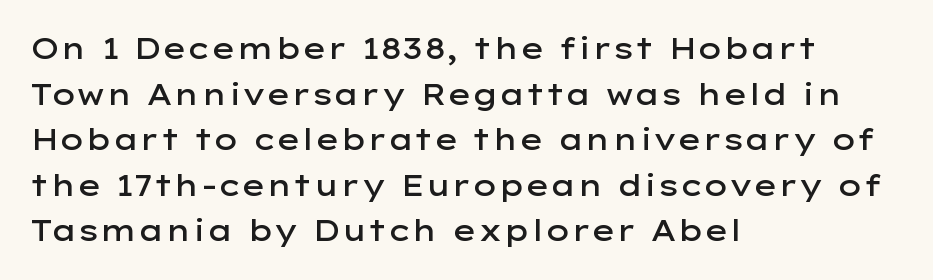
{"serif": "no", "italic": "no", "bold": "semi", "weight": "semibold", "width": "wide", "stroke_contrast": "low", "x_height": "medium", "monospaced": "no", "underline": "no", "align": "left", "line_spacing": "normal", "line_spacing_ratio": 1.57, "letter_spacing": "normal", "letter_spacing_em": 0.0, "glyph_px": 29}
